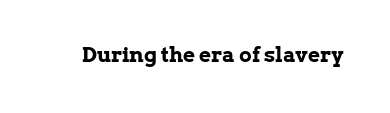
The letterforms sit shoulder to shoulder at normal distance. These lines were composed using upright roman letters. Check the space under the baseline: it is left empty. The sample has been set heavy, in full bold.
